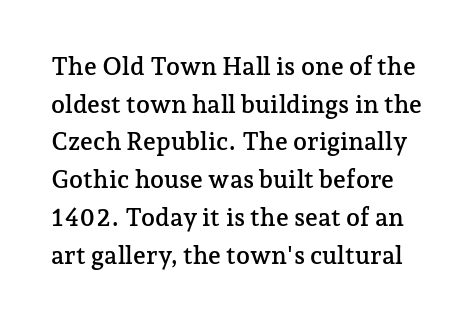
{"italic": "no", "underline": "no", "line_spacing": "normal", "line_spacing_ratio": 1.51, "letter_spacing": "normal", "letter_spacing_em": 0.0, "glyph_px": 25}
